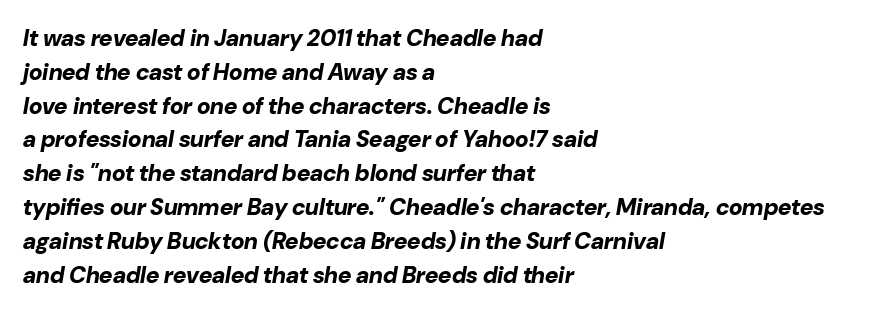
{"italic": "yes", "lean": "right", "slant_degrees": 10, "bold": "yes", "underline": "no", "align": "left", "line_spacing": "normal", "line_spacing_ratio": 1.47, "letter_spacing": "normal", "letter_spacing_em": 0.0, "glyph_px": 23}
